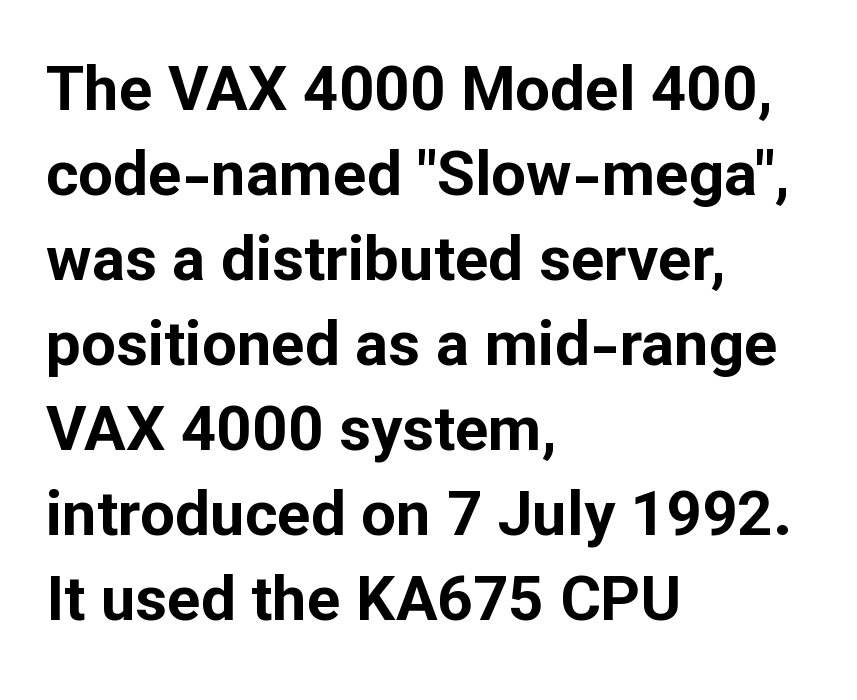
Every character sits straight up, as roman type does. The letters advance in unequal steps, a hallmark of proportional type. A sans-serif font was chosen for this passage. The face used here has the dense, thick strokes of a bold. Decoration check: the copy has no underline.
